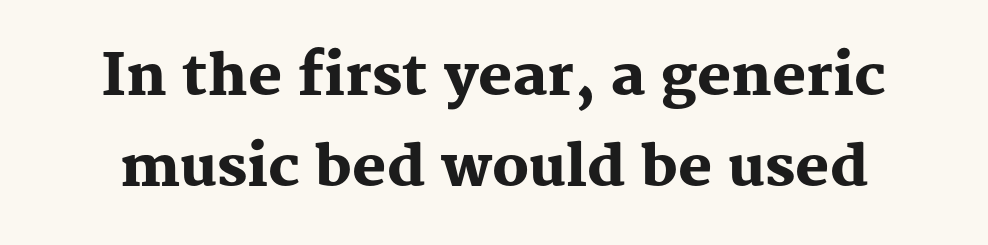
{"serif": "yes", "italic": "no", "bold": "yes", "weight": "heavy", "width": "normal", "stroke_contrast": "medium", "x_height": "medium", "monospaced": "no", "underline": "no", "line_spacing": "normal", "line_spacing_ratio": 1.59, "letter_spacing": "normal", "letter_spacing_em": 0.0, "glyph_px": 57}
